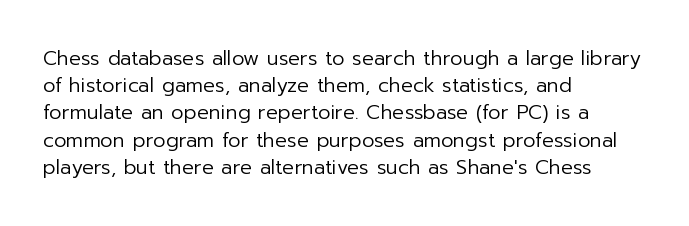
Q: Is the text bold? A: No.
Q: Is the text italic (slanted)? A: No, it is upright.
Q: Is the text underlined? A: No.
Q: How is the paragraph aligned? A: Left-aligned.
Q: Is the spacing between letters normal or unusually wide? A: Normal.
Q: Is the spacing between lines tight, normal or loose? A: Normal.
